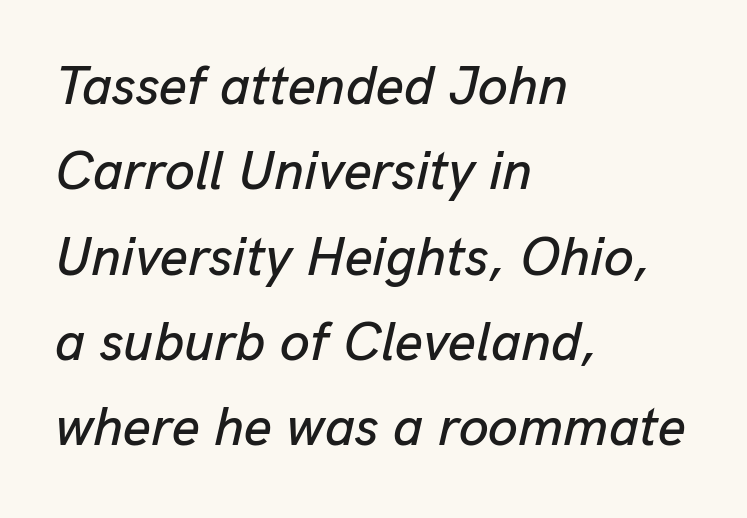
{"italic": "yes", "lean": "right", "slant_degrees": 13, "width": "normal", "stroke_contrast": "low", "x_height": "medium", "monospaced": "no", "underline": "no", "align": "left", "line_spacing": "normal", "line_spacing_ratio": 1.58, "letter_spacing": "normal", "letter_spacing_em": 0.0, "glyph_px": 54}
